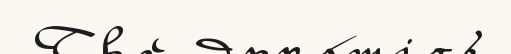
The image shows 34 px wide sans-serif type; set unusually wide letter spacing (+0.32 em), not underlined; medium stroke contrast and a small x-height.
